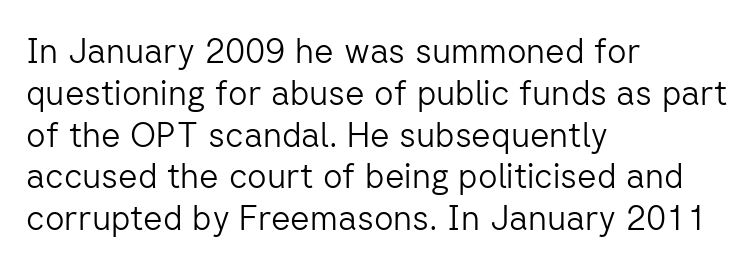
{"serif": "no", "italic": "no", "bold": "no", "weight": "light", "width": "normal", "stroke_contrast": "low", "x_height": "medium", "monospaced": "no", "underline": "no", "align": "left", "line_spacing_ratio": 1.23, "letter_spacing": "normal", "letter_spacing_em": 0.0, "glyph_px": 34}
